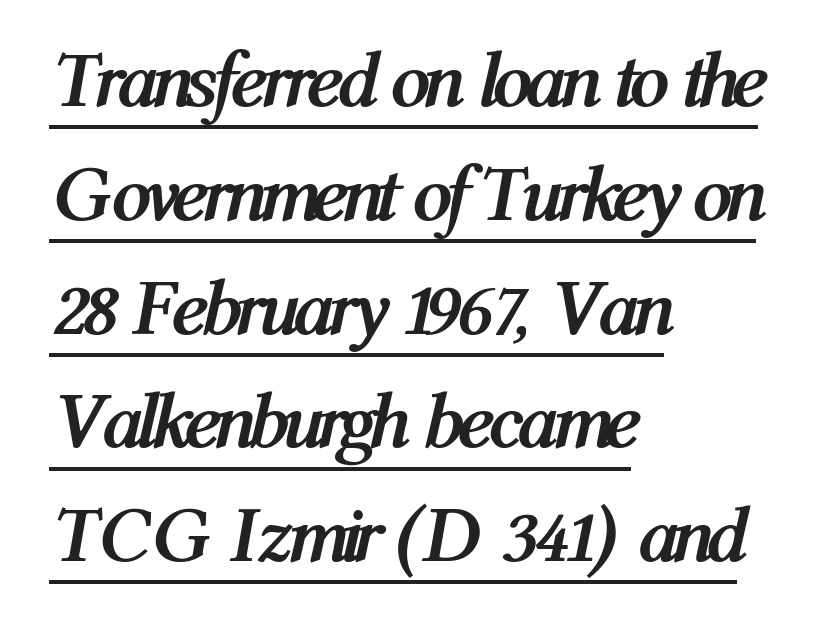
Q: Is the text bold? A: Yes.
Q: Is the text italic (slanted)? A: Yes, it leans right by about 12 degrees.
Q: Is the text underlined? A: Yes.
Q: How is the paragraph aligned? A: Left-aligned.
Q: Is the spacing between letters normal or unusually wide? A: Normal.
Q: Is the spacing between lines tight, normal or loose? A: Normal.
Q: Width (condensed, normal, or wide)? A: Condensed.
Q: Stroke contrast? A: Medium.
Q: x-height? A: Medium.
Q: Monospaced? A: No.
